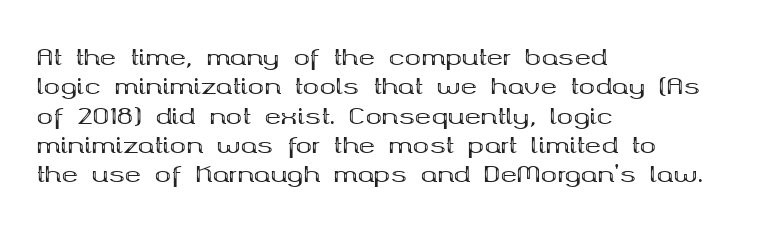
{"italic": "no", "bold": "yes", "underline": "no", "align": "left", "line_spacing": "normal", "line_spacing_ratio": 1.33, "letter_spacing": "normal", "letter_spacing_em": 0.0, "glyph_px": 22}
